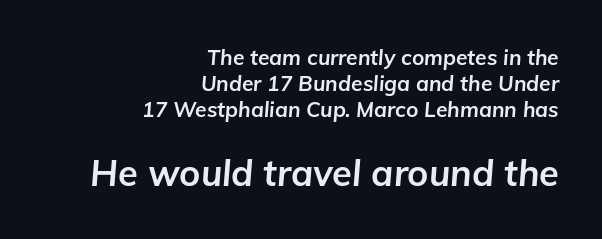
Q: Is the text bold? A: Yes.
Q: Is the text italic (slanted)? A: Yes, it leans right by about 5 degrees.
Q: Is the text underlined? A: No.
Q: How is the paragraph aligned? A: Right-aligned.
Q: Is the spacing between letters normal or unusually wide? A: Normal.
Q: Which block of text is set in a larger size, the first (top) or the second (bottom)? A: The second (bottom) one.
Q: Width (condensed, normal, or wide)? A: Normal.
Q: Stroke contrast? A: Low.
Q: x-height? A: Medium.
Q: Monospaced? A: No.
